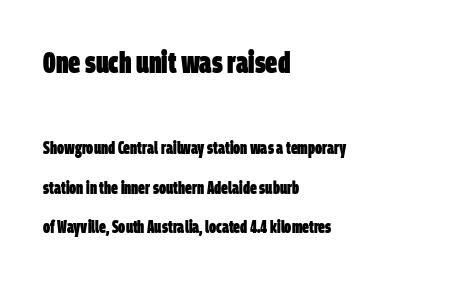
{"serif": "no", "bold": "yes", "weight": "heavy", "width": "condensed", "stroke_contrast": "low", "x_height": "large", "monospaced": "no", "underline": "no", "align": "left", "line_spacing": "loose", "line_spacing_ratio": 2.33, "letter_spacing": "normal", "letter_spacing_em": 0.0, "larger_block": "first", "size_ratio": 1.76, "glyph_px": 30}
